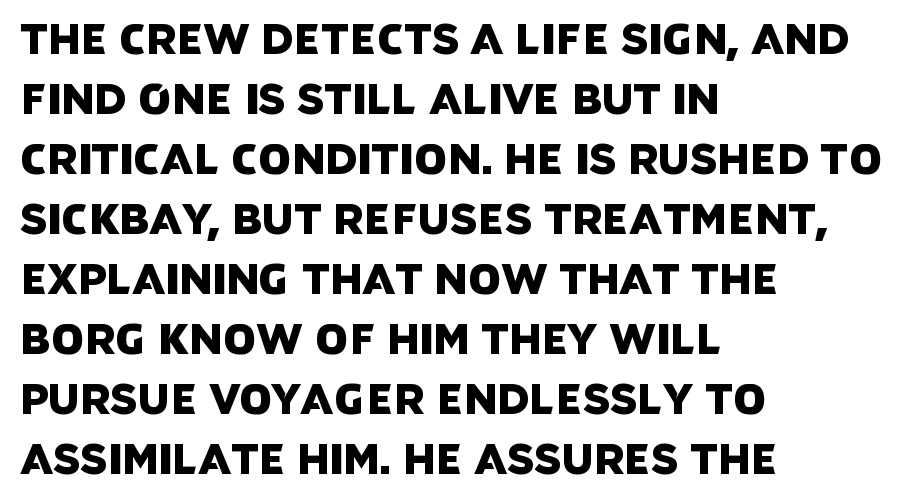
The image shows 42 px sans-serif type; set left-aligned, normal line spacing (1.43x), normal letter spacing, not underlined; low stroke contrast and a large x-height.
